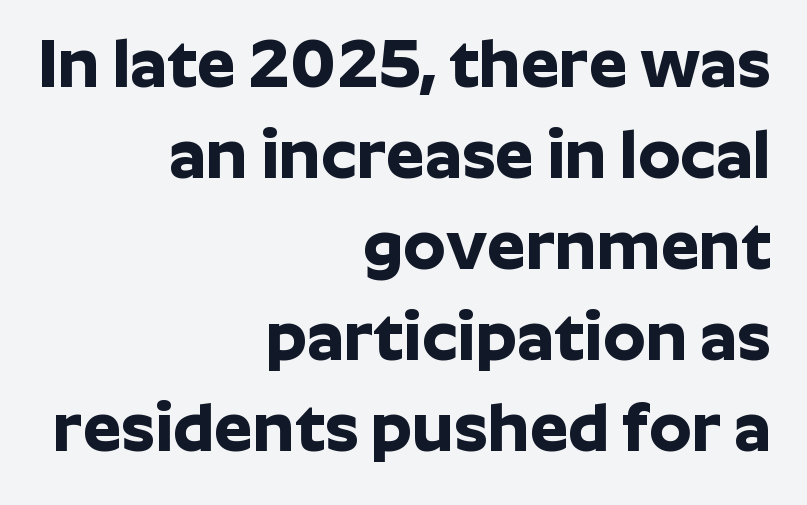
The designer left line spacing at the default. The font family rendered here belongs to the sans-serif group. Looks like regular typesetting: each glyph gets only the width it needs. Anything drawn beneath the words? Only blank space. There is no visible air inserted between adjacent glyphs. Caption: multi-line text, flush right, ragged left.
